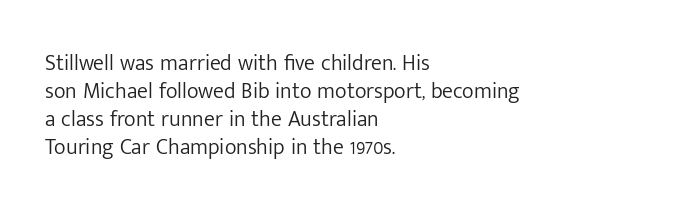
Q: Is the text bold? A: No.
Q: Is the text italic (slanted)? A: No, it is upright.
Q: Is the text underlined? A: No.
Q: How is the paragraph aligned? A: Left-aligned.
Q: Is the spacing between letters normal or unusually wide? A: Normal.
Q: Is the spacing between lines tight, normal or loose? A: Normal.
